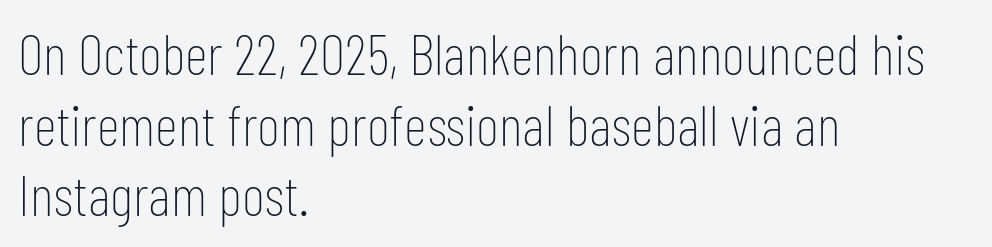
Proportional: the letters do not fall into vertical columns. The weight would be labelled regular, book, light, or lighter still. Is this a sans? Yes — the strokes have no serifs. Words float on clear page, feet unadorned. Left-aligned paragraph, ragged on the right.
